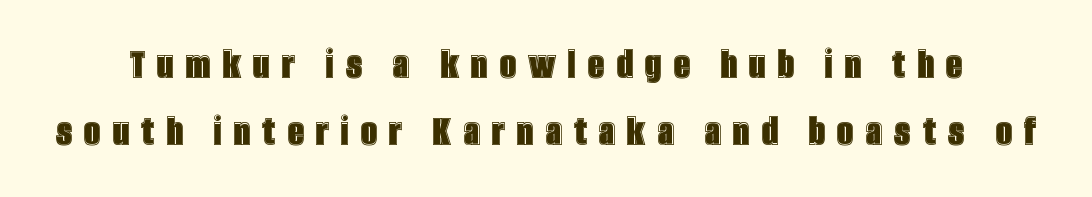
{"italic": "no", "width": "condensed", "x_height": "large", "monospaced": "no", "underline": "no", "line_spacing": "normal", "line_spacing_ratio": 1.5, "letter_spacing": "wide", "letter_spacing_em": 0.27, "glyph_px": 45}
